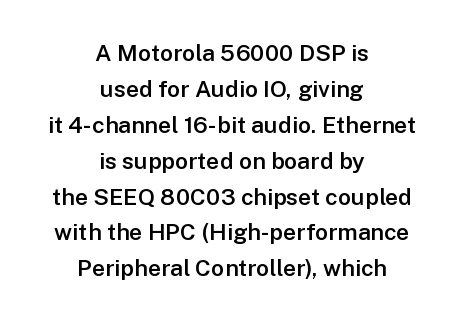
Q: Is the text bold? A: Semi-bold.
Q: Is the text italic (slanted)? A: No, it is upright.
Q: Is the text underlined? A: No.
Q: How is the paragraph aligned? A: Centered.
Q: Is the spacing between letters normal or unusually wide? A: Normal.
Q: Is the spacing between lines tight, normal or loose? A: Normal.
